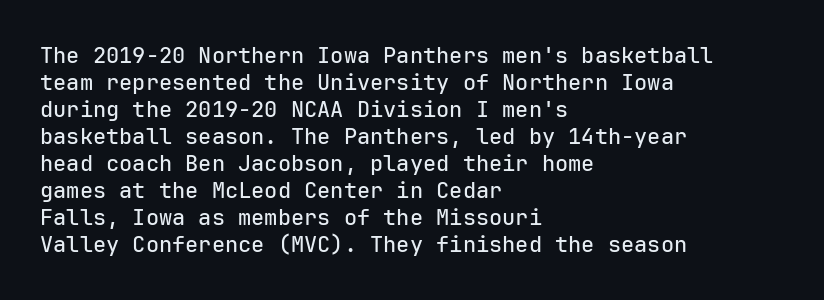
The horizontal fit of the characters is conventional and even. The typesetter chose a ragged-right arrangement here. Upright lettering throughout. The specimen omits any rule beneath the text block's lines.
